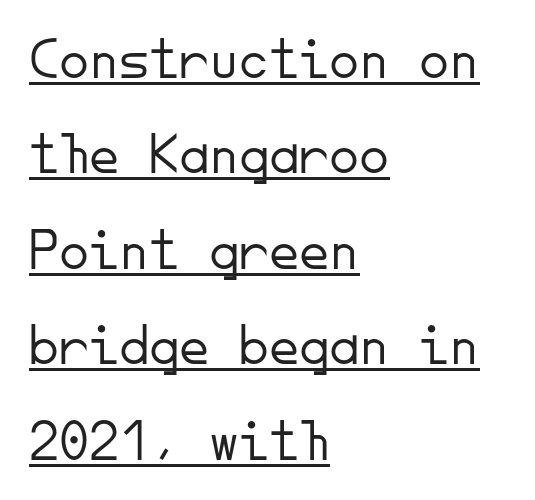
The letters march in equal steps, a hallmark of fixed-pitch type. Short and long lines alike share a common starting point at left. Beneath each row of characters lies a ruled line. What stands out about the letter spacing? Nothing — it is the standard amount. Vertical spacing — default. A light-to-regular cut is what we see here.
